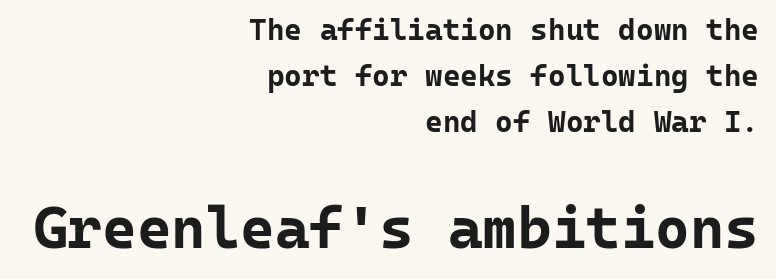
Q: Is the text bold? A: Yes.
Q: Is the text italic (slanted)? A: No, it is upright.
Q: Is the typeface a serif or a sans-serif typeface? A: Sans-serif.
Q: Is the text underlined? A: No.
Q: How is the paragraph aligned? A: Right-aligned.
Q: Is the spacing between letters normal or unusually wide? A: Normal.
Q: Is the spacing between lines tight, normal or loose? A: Normal.
Q: Which block of text is set in a larger size, the first (top) or the second (bottom)? A: The second (bottom) one.
Q: Width (condensed, normal, or wide)? A: Normal.
Q: Stroke contrast? A: Low.
Q: x-height? A: Medium.
Q: Monospaced? A: Yes.
